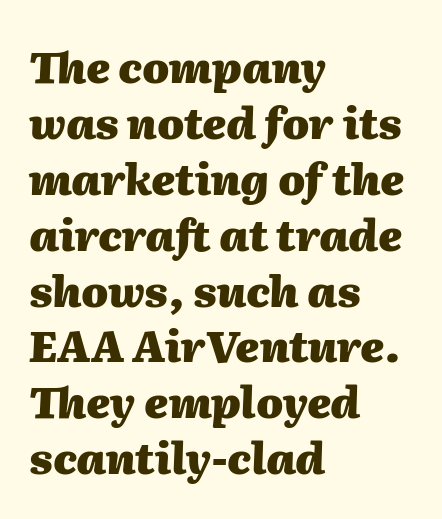
The string is rendered with underlining switched off. Line spacing here is normal. Typeset ragged right — the left edge is the straight one. Spacing verdict: proportional, widths tailored to each character. Its strokes are broad and dark, the hallmark of bold type.
